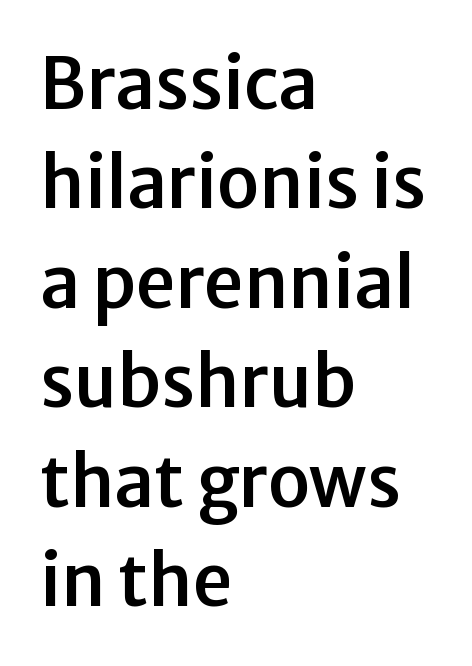
The image shows 70 px sans-serif type, upright; set left-aligned, normal line spacing (1.42x), normal letter spacing, not underlined; low stroke contrast and a medium x-height.
